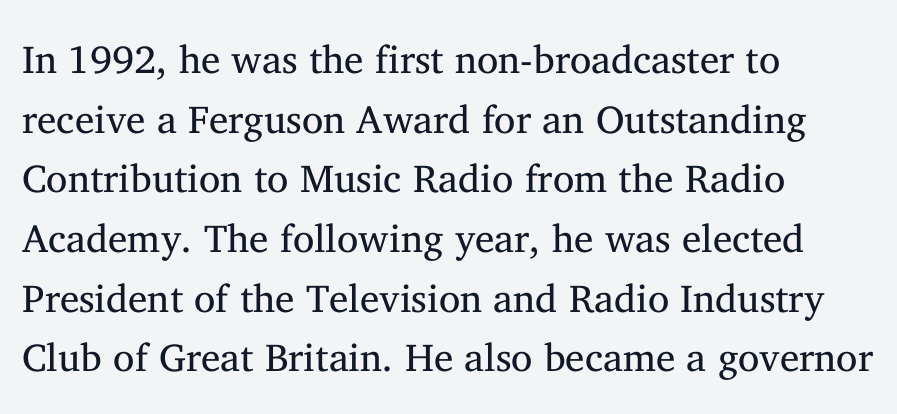
Q: Is the text bold? A: No.
Q: Is the text italic (slanted)? A: No, it is upright.
Q: Is the typeface a serif or a sans-serif typeface? A: Serif.
Q: Is the text underlined? A: No.
Q: How is the paragraph aligned? A: Left-aligned.
Q: Is the spacing between letters normal or unusually wide? A: Normal.
Q: Is the spacing between lines tight, normal or loose? A: Normal.
Q: Width (condensed, normal, or wide)? A: Normal.
Q: Stroke contrast? A: Medium.
Q: x-height? A: Medium.
Q: Monospaced? A: No.
